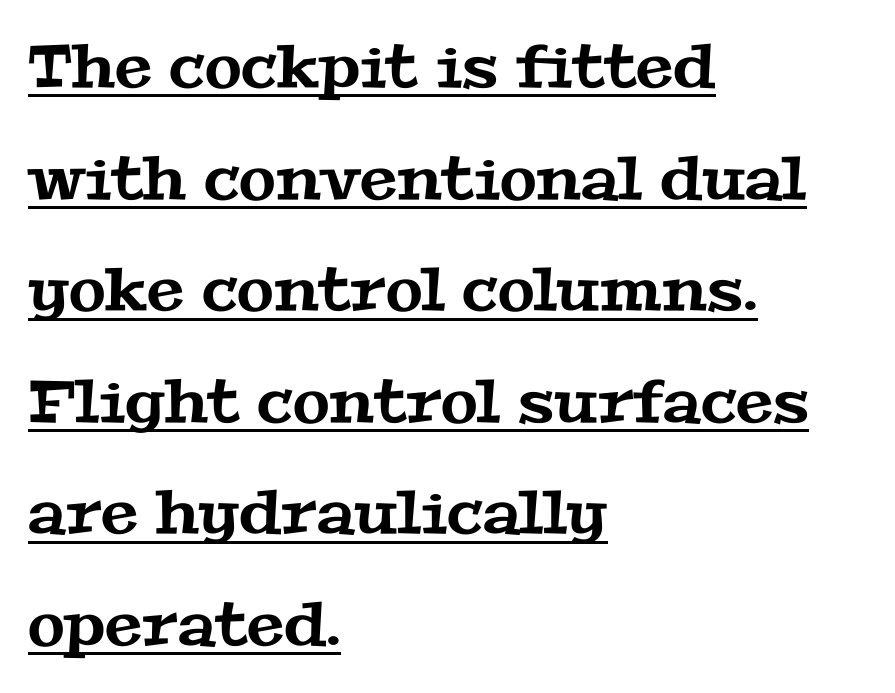
Q: Is the typeface a serif or a sans-serif typeface? A: Serif.
Q: Is the text underlined? A: Yes.
Q: How is the paragraph aligned? A: Left-aligned.
Q: Is the spacing between letters normal or unusually wide? A: Normal.
Q: Width (condensed, normal, or wide)? A: Wide.
Q: Stroke contrast? A: Medium.
Q: x-height? A: Medium.
Q: Monospaced? A: No.
